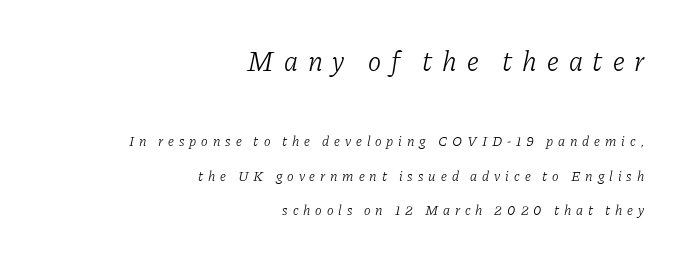
{"serif": "yes", "italic": "yes", "lean": "right", "slant_degrees": 11, "bold": "no", "weight": "light", "width": "normal", "stroke_contrast": "low", "x_height": "medium", "monospaced": "no", "underline": "no", "align": "right", "line_spacing": "loose", "line_spacing_ratio": 2.46, "letter_spacing": "wide", "letter_spacing_em": 0.35, "larger_block": "first", "size_ratio": 2.0, "glyph_px": 28}
